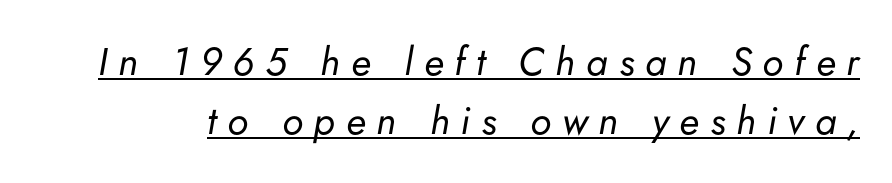
Q: Is the text bold? A: No.
Q: Is the text italic (slanted)? A: Yes, it leans right by about 5 degrees.
Q: Is the text underlined? A: Yes.
Q: Is the spacing between letters normal or unusually wide? A: Unusually wide.
Q: Is the spacing between lines tight, normal or loose? A: Normal.
Q: Width (condensed, normal, or wide)? A: Normal.
Q: Stroke contrast? A: Low.
Q: x-height? A: Small.
Q: Monospaced? A: No.
